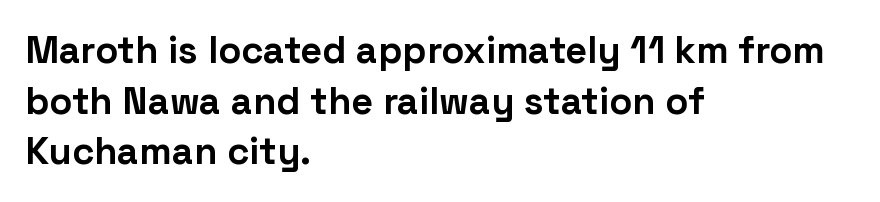
The image shows 38 px bold sans-serif type, upright; set left-aligned, normal line spacing (1.33x), normal letter spacing, not underlined; low stroke contrast and a medium x-height.
